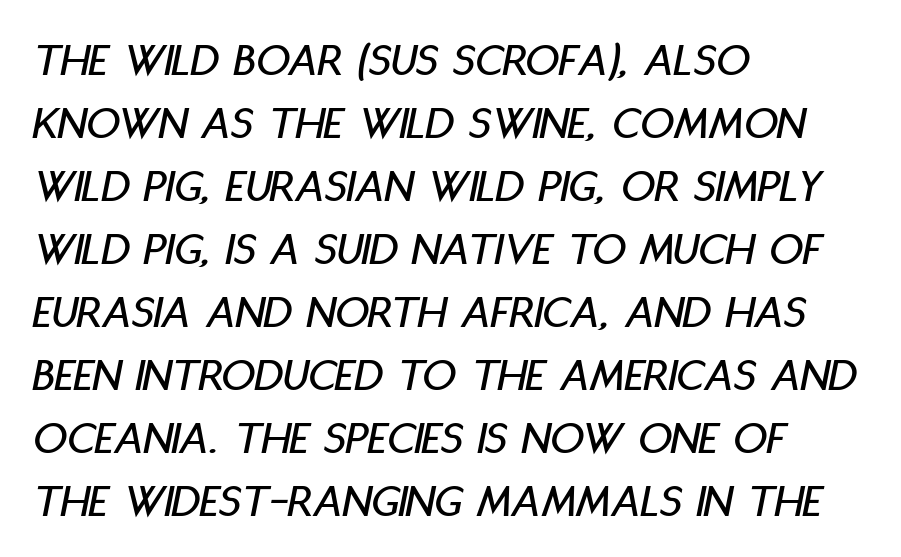
The image shows 47 px condensed type, italic (leaning right); set left-aligned, normal line spacing (1.34x), normal letter spacing, not underlined; low stroke contrast and a large x-height.
